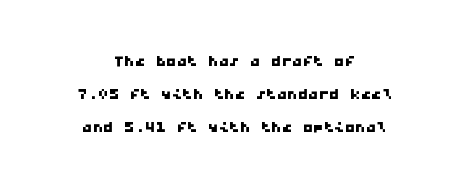
Q: Is the text underlined? A: No.
Q: How is the paragraph aligned? A: Centered.
Q: Is the spacing between letters normal or unusually wide? A: Normal.
Q: Is the spacing between lines tight, normal or loose? A: Normal.
